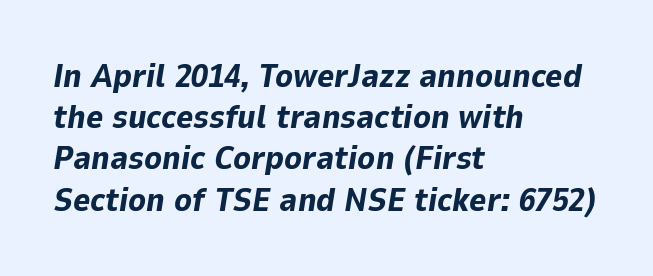
The image shows 33 px bold type, italic (leaning right); set left-aligned, normal line spacing (1.25x), normal letter spacing, not underlined; low stroke contrast and a medium x-height.
